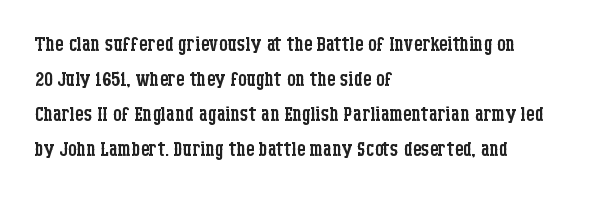
{"italic": "no", "bold": "no", "underline": "no", "align": "left", "line_spacing": "normal", "line_spacing_ratio": 1.3, "letter_spacing": "normal", "letter_spacing_em": 0.0, "glyph_px": 27}
